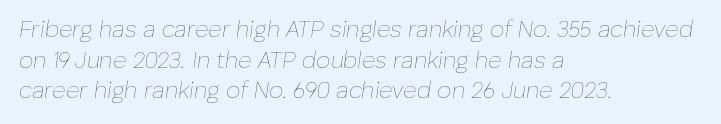
{"italic": "yes", "lean": "right", "slant_degrees": 8, "bold": "no", "underline": "no", "align": "left", "line_spacing": "normal", "line_spacing_ratio": 1.33, "letter_spacing": "normal", "letter_spacing_em": 0.0, "glyph_px": 23}
